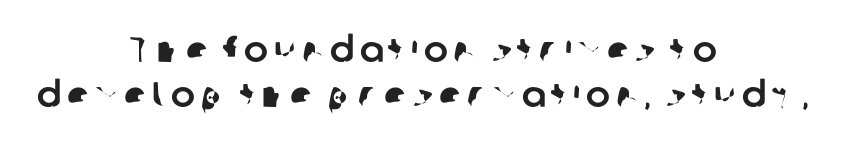
{"serif": "no", "width": "normal", "stroke_contrast": "low", "x_height": "medium", "monospaced": "no", "underline": "no", "align": "center", "line_spacing": "normal", "line_spacing_ratio": 1.25, "glyph_px": 36}
